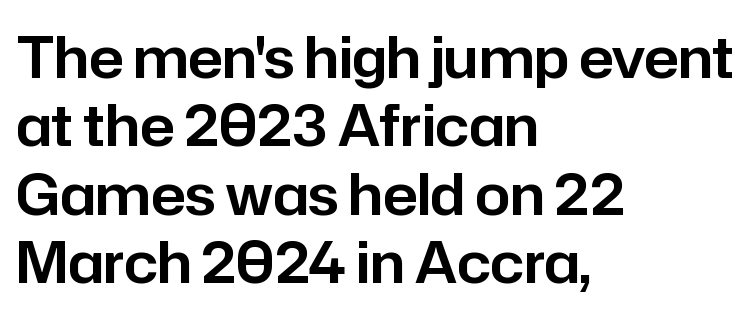
{"serif": "no", "italic": "no", "width": "normal", "stroke_contrast": "low", "x_height": "medium", "monospaced": "no", "underline": "no", "align": "left", "line_spacing_ratio": 1.22, "letter_spacing": "normal", "letter_spacing_em": 0.0, "glyph_px": 56}
